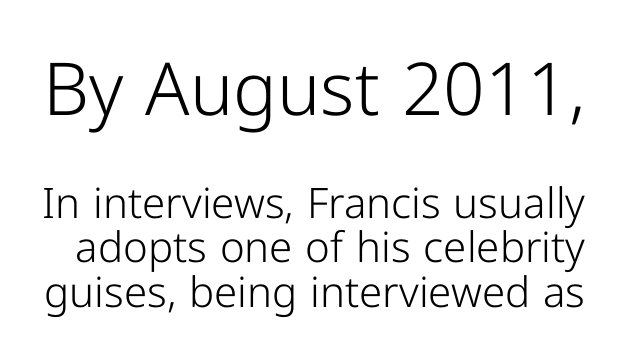
Q: Is the text bold? A: No.
Q: Is the text italic (slanted)? A: No, it is upright.
Q: Is the typeface a serif or a sans-serif typeface? A: Sans-serif.
Q: Is the text underlined? A: No.
Q: Is the spacing between letters normal or unusually wide? A: Normal.
Q: Is the spacing between lines tight, normal or loose? A: Tight.
Q: Which block of text is set in a larger size, the first (top) or the second (bottom)? A: The first (top) one.
Q: Width (condensed, normal, or wide)? A: Normal.
Q: Stroke contrast? A: Low.
Q: x-height? A: Medium.
Q: Monospaced? A: No.
